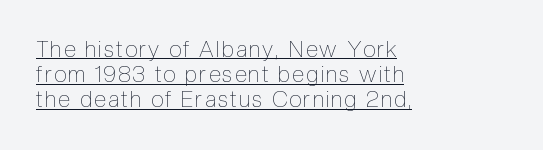
Q: Is the text bold? A: No.
Q: Is the text italic (slanted)? A: No, it is upright.
Q: Is the text underlined? A: Yes.
Q: How is the paragraph aligned? A: Left-aligned.
Q: Is the spacing between lines tight, normal or loose? A: Tight.
